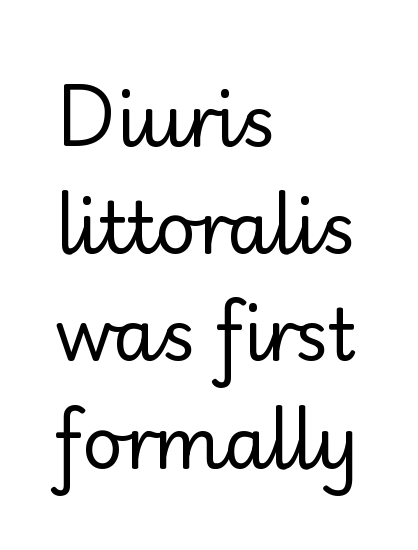
Q: Is the text bold? A: No.
Q: Is the text italic (slanted)? A: No, it is upright.
Q: Is the typeface a serif or a sans-serif typeface? A: Sans-serif.
Q: Is the text underlined? A: No.
Q: How is the paragraph aligned? A: Left-aligned.
Q: Is the spacing between letters normal or unusually wide? A: Normal.
Q: Is the spacing between lines tight, normal or loose? A: Normal.
Q: Width (condensed, normal, or wide)? A: Normal.
Q: Stroke contrast? A: Low.
Q: x-height? A: Small.
Q: Monospaced? A: No.
